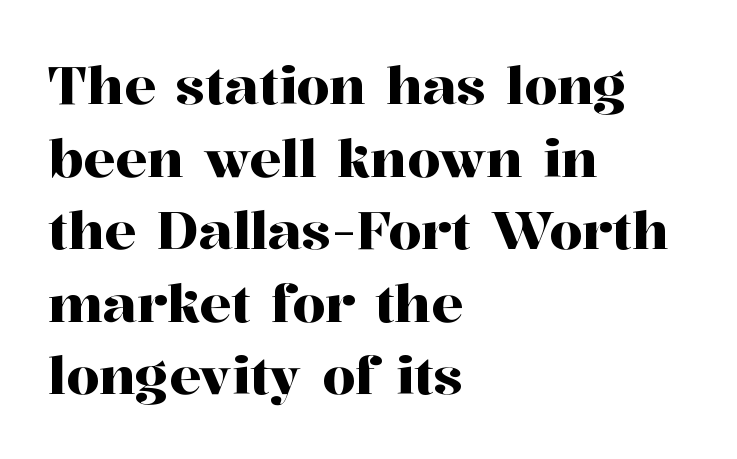
The image shows 53 px serif type, upright; set left-aligned, normal line spacing (1.37x), normal letter spacing, not underlined; high stroke contrast and a medium x-height.
